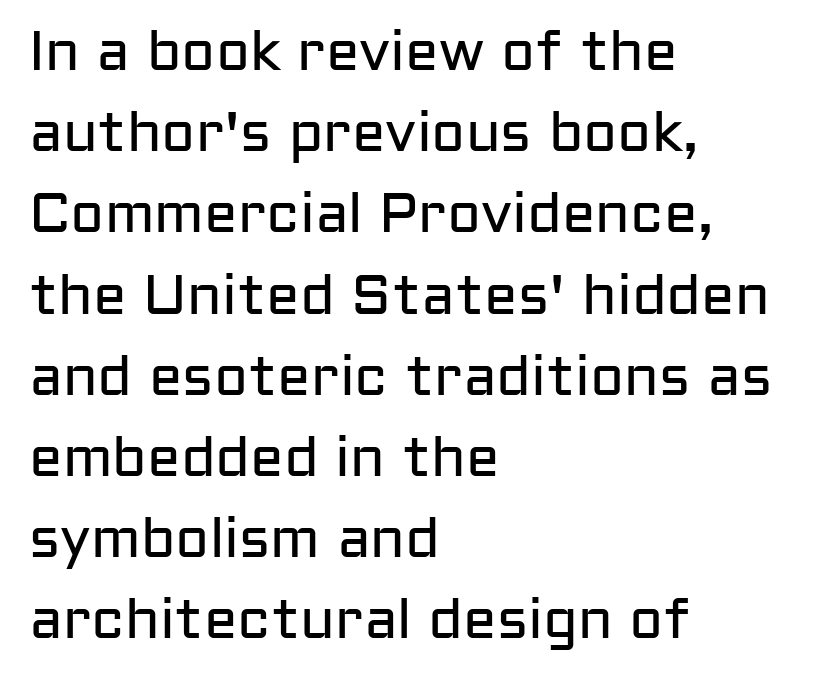
Q: Is the text bold? A: No.
Q: Is the text italic (slanted)? A: No, it is upright.
Q: Is the typeface a serif or a sans-serif typeface? A: Sans-serif.
Q: Is the text underlined? A: No.
Q: How is the paragraph aligned? A: Left-aligned.
Q: Is the spacing between letters normal or unusually wide? A: Normal.
Q: Is the spacing between lines tight, normal or loose? A: Normal.
Q: Width (condensed, normal, or wide)? A: Normal.
Q: Stroke contrast? A: Low.
Q: x-height? A: Medium.
Q: Monospaced? A: No.
